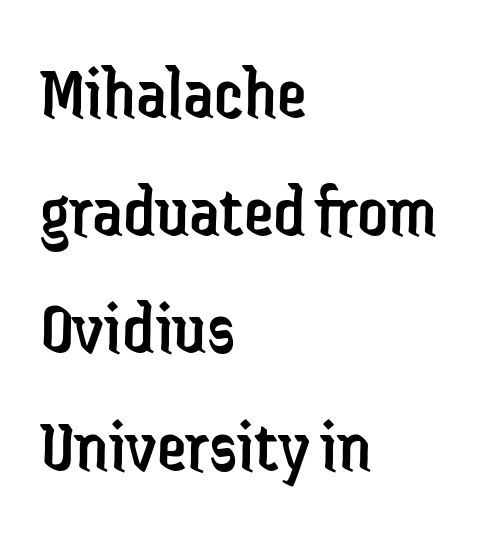
{"serif": "no", "italic": "no", "bold": "no", "weight": "regular", "width": "condensed", "stroke_contrast": "low", "x_height": "medium", "monospaced": "no", "underline": "no", "align": "left", "line_spacing": "normal", "line_spacing_ratio": 1.57, "letter_spacing": "normal", "letter_spacing_em": 0.0, "glyph_px": 75}
